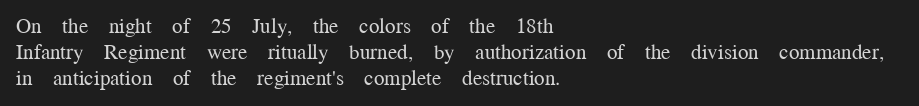
Q: Is the text bold? A: No.
Q: Is the text italic (slanted)? A: No, it is upright.
Q: Is the text underlined? A: No.
Q: How is the paragraph aligned? A: Left-aligned.
Q: Is the spacing between letters normal or unusually wide? A: Normal.
